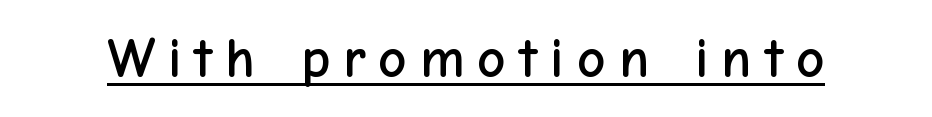
Every stem runs plumb, perpendicular to the baseline. Is this a sans? Yes — the strokes have no serifs. The letters advance in unequal steps, a hallmark of proportional type. These lines have a slow, spaced-out rhythm from letter to letter. The glyphs are accompanied by a horizontal stroke just below them.
